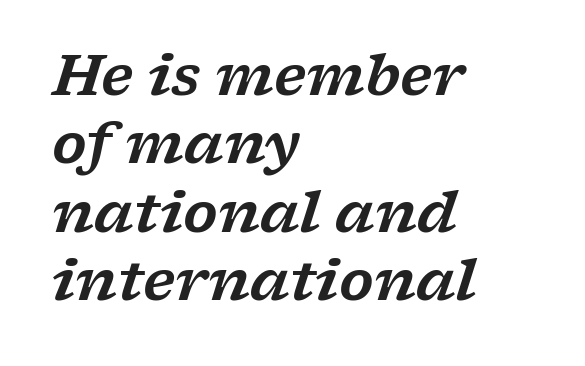
The image shows 56 px wide serif type, italic (leaning right); set left-aligned, line spacing 1.22x, normal letter spacing, not underlined; low stroke contrast and a medium x-height.
